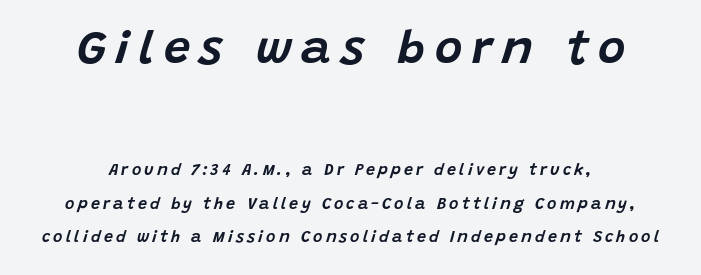
Q: Is the text italic (slanted)? A: Yes, it leans right by about 15 degrees.
Q: Is the text underlined? A: No.
Q: Is the spacing between letters normal or unusually wide? A: Unusually wide.
Q: Is the spacing between lines tight, normal or loose? A: Loose.
Q: Which block of text is set in a larger size, the first (top) or the second (bottom)? A: The first (top) one.
Q: Width (condensed, normal, or wide)? A: Normal.
Q: Stroke contrast? A: Low.
Q: x-height? A: Large.
Q: Monospaced? A: No.
